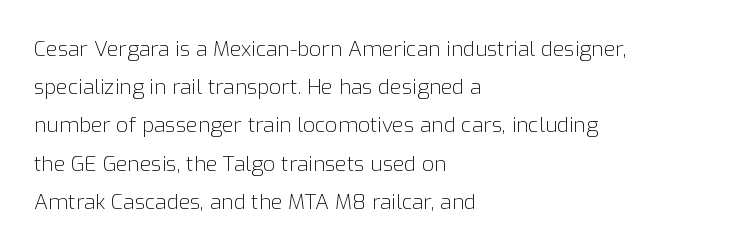
{"italic": "no", "bold": "no", "underline": "no", "align": "left", "line_spacing_ratio": 1.82, "letter_spacing": "normal", "letter_spacing_em": 0.0, "glyph_px": 21}
